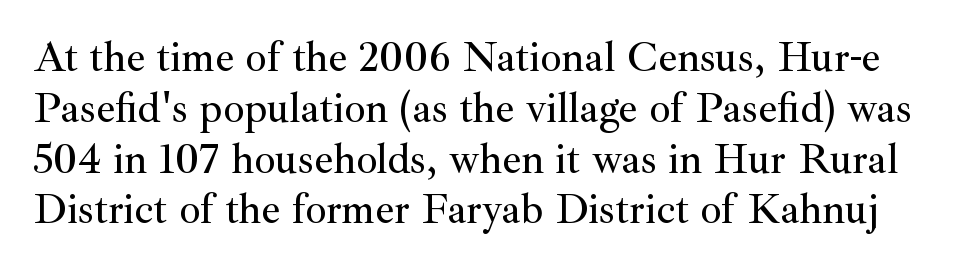
{"serif": "yes", "italic": "no", "width": "normal", "stroke_contrast": "medium", "x_height": "small", "monospaced": "no", "underline": "no", "line_spacing_ratio": 1.21, "letter_spacing": "normal", "letter_spacing_em": 0.0, "glyph_px": 42}
